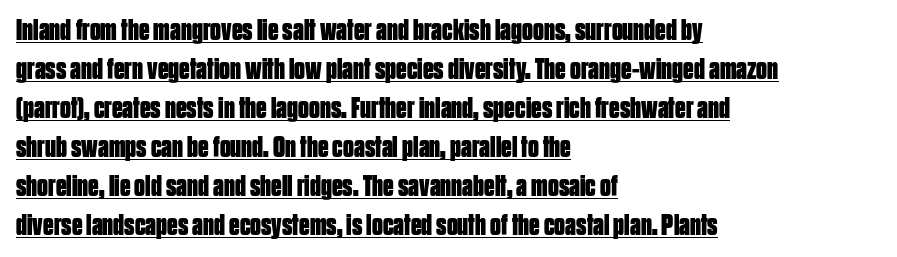
Q: Is the text bold? A: Yes.
Q: Is the text italic (slanted)? A: No, it is upright.
Q: Is the typeface a serif or a sans-serif typeface? A: Sans-serif.
Q: Is the text underlined? A: Yes.
Q: How is the paragraph aligned? A: Left-aligned.
Q: Is the spacing between letters normal or unusually wide? A: Normal.
Q: Is the spacing between lines tight, normal or loose? A: Normal.
Q: Width (condensed, normal, or wide)? A: Condensed.
Q: Stroke contrast? A: Low.
Q: x-height? A: Large.
Q: Monospaced? A: No.
